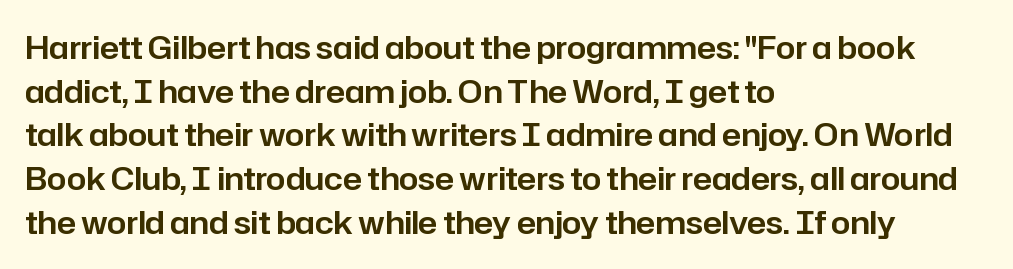
The image shows 31 px sans-serif type, upright; set left-aligned, normal line spacing (1.41x), normal letter spacing, not underlined; low stroke contrast and a medium x-height.
